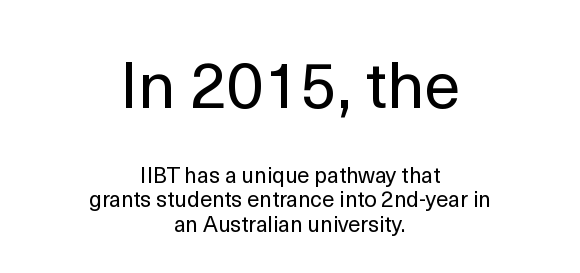
{"serif": "no", "italic": "no", "bold": "no", "weight": "regular", "width": "normal", "x_height": "medium", "monospaced": "no", "underline": "no", "align": "center", "line_spacing": "tight", "line_spacing_ratio": 1.12, "letter_spacing": "normal", "letter_spacing_em": 0.0, "larger_block": "first", "size_ratio": 2.95, "glyph_px": 65}
